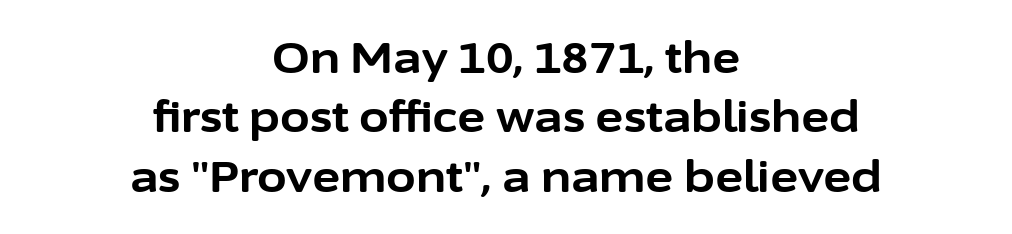
{"serif": "no", "italic": "no", "bold": "yes", "weight": "bold", "width": "normal", "stroke_contrast": "low", "x_height": "medium", "monospaced": "no", "underline": "no", "align": "center", "line_spacing": "normal", "line_spacing_ratio": 1.38, "letter_spacing": "normal", "letter_spacing_em": 0.0, "glyph_px": 43}
